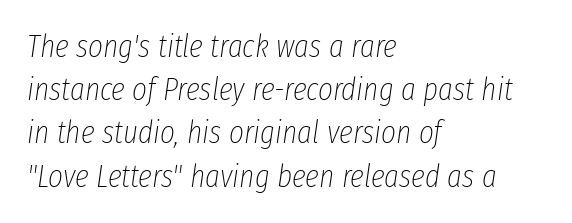
The image shows 32 px thin, condensed type, italic (leaning right); set left-aligned, normal line spacing (1.35x), normal letter spacing, not underlined; low stroke contrast and a medium x-height.
